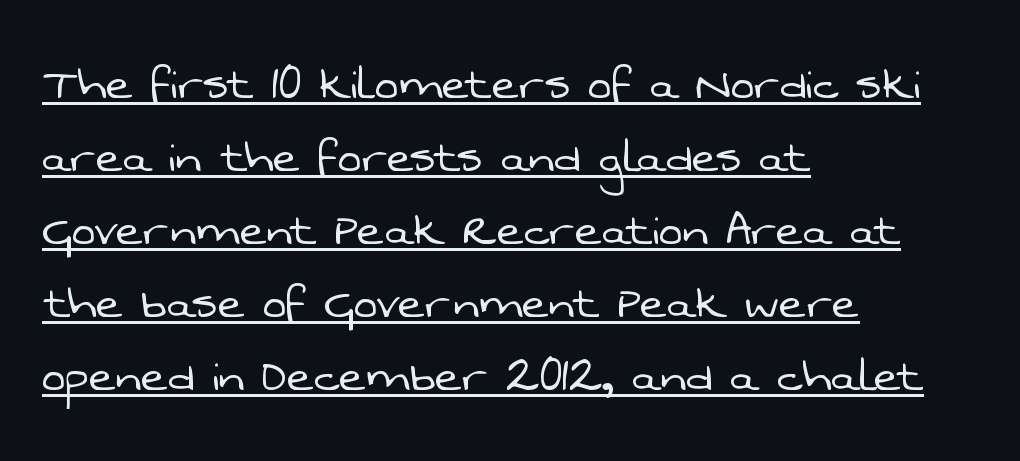
The image shows 57 px light sans-serif type; set left-aligned, normal line spacing (1.28x), normal letter spacing, underlined; low stroke contrast and a medium x-height.
